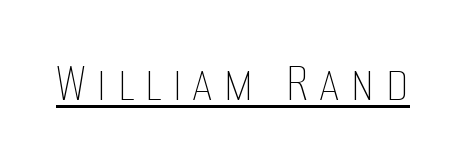
Q: Is the text bold? A: No.
Q: Is the text italic (slanted)? A: No, it is upright.
Q: Is the text underlined? A: Yes.
Q: Width (condensed, normal, or wide)? A: Condensed.
Q: Stroke contrast? A: Low.
Q: x-height? A: Large.
Q: Monospaced? A: No.
